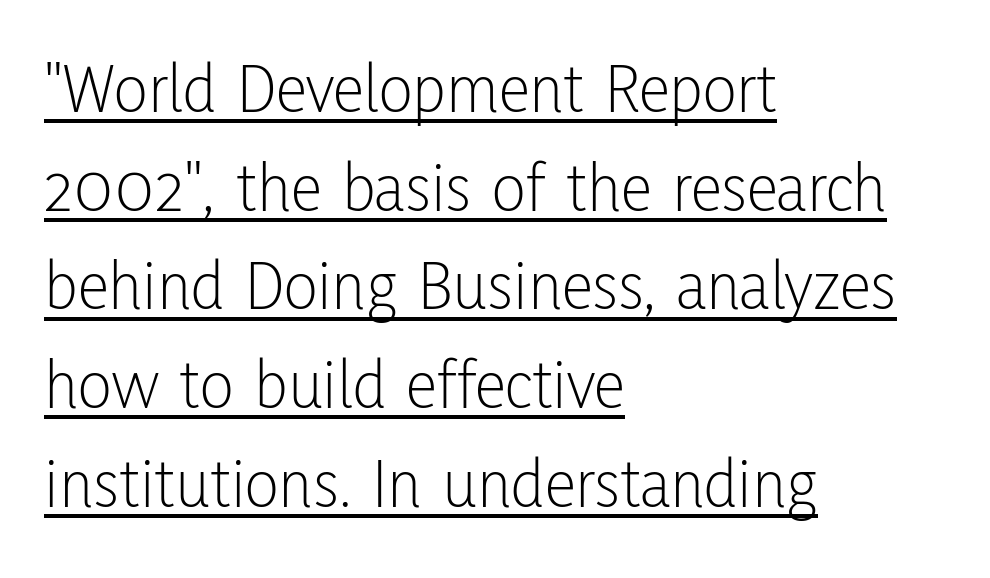
The image shows 71 px light, condensed sans-serif type, upright; set left-aligned, normal line spacing (1.39x), normal letter spacing, underlined; low stroke contrast and a medium x-height.
